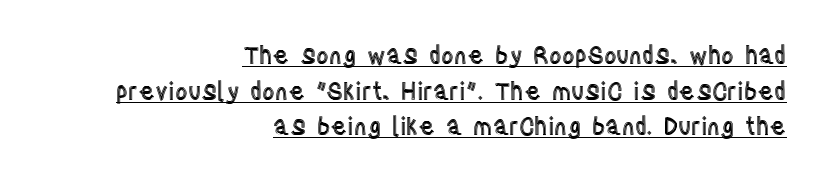
Is there much room between lines? A standard amount, neither cramped nor airy. A baseline rule has been typeset under these characters. Look at the tracking — it's just the regular setting, nothing added. Typeset ragged left — the right edge is the straight one. This is the regular roman posture of the typeface.
